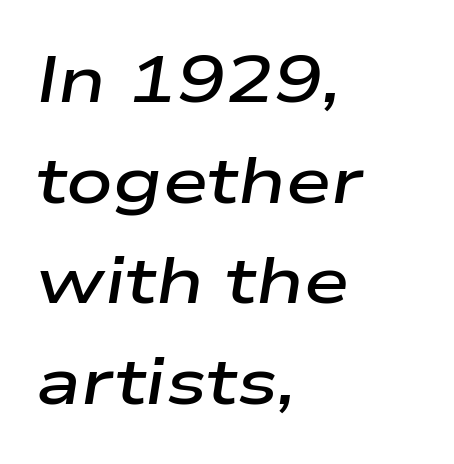
{"italic": "yes", "lean": "right", "slant_degrees": 9, "bold": "semi", "weight": "semibold", "width": "wide", "stroke_contrast": "low", "x_height": "medium", "monospaced": "no", "underline": "no", "align": "left", "line_spacing": "normal", "line_spacing_ratio": 1.55, "letter_spacing": "normal", "letter_spacing_em": 0.0, "glyph_px": 65}
